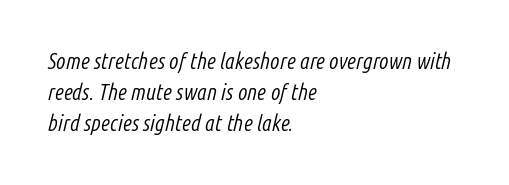
Q: Is the text bold? A: No.
Q: Is the text italic (slanted)? A: Yes, it leans right by about 14 degrees.
Q: Is the text underlined? A: No.
Q: How is the paragraph aligned? A: Left-aligned.
Q: Is the spacing between letters normal or unusually wide? A: Normal.
Q: Is the spacing between lines tight, normal or loose? A: Normal.
